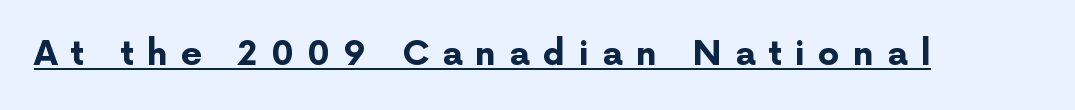
Looks like regular typesetting: each glyph gets only the width it needs. Stroke terminals: plain, sans-serif. The rendered words wear a rule along their underside. Every character sits straight up, as roman type does. Characters follow at a spacing far wider than the type designer built in. Plenty of ink on the page — the face is bold.
